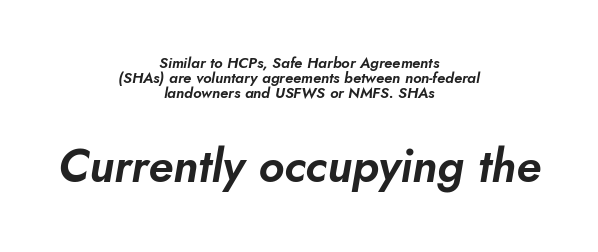
This layout puts the modest block above and the oversized block below. Check under the words: just untouched page. Each new line begins almost immediately beneath the previous one. Glyph-to-glyph distance matches everyday printed text. Is this a fixed-width face? No — the glyphs have proportional, varying widths.
